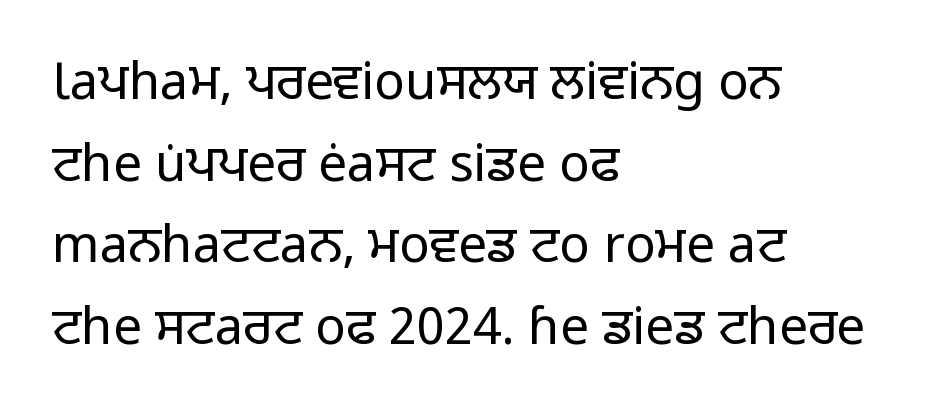
The image shows 51 px regular-weight sans-serif type, upright; set left-aligned, normal line spacing (1.6x), normal letter spacing, not underlined; low stroke contrast and a medium x-height.
